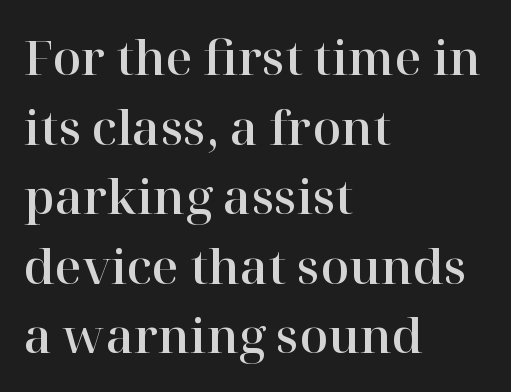
Note: serifs present on the glyphs. Does the copy run flush right? No — it runs flush left. Vertically, the passage feels balanced, rows spaced as you'd expect. The line texture is even and compact thanks to regular tracking. Think of a printed novel: that variable character pitch is what you see here. Ascenders rise straight up at ninety degrees.
